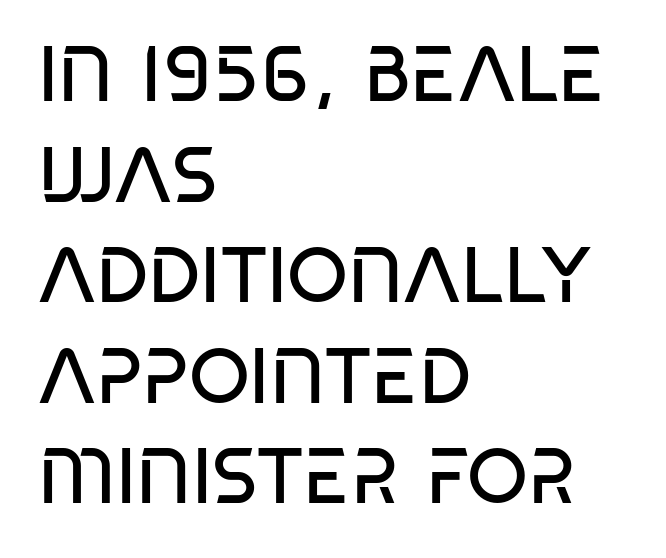
Caption: standard tracking, unaltered. Underline: absent. If you measured baseline to baseline, you'd find a middling distance. Is this a fixed-width face? No — the glyphs have proportional, varying widths. Compared with a typical body face, this is equally light or lighter still. The lettering stays uniformly vertical, giving the passage a roman look.
